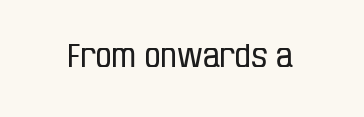
Q: Is the text bold? A: No.
Q: Is the text italic (slanted)? A: No, it is upright.
Q: Is the typeface a serif or a sans-serif typeface? A: Sans-serif.
Q: Is the text underlined? A: No.
Q: Is the spacing between letters normal or unusually wide? A: Normal.
Q: Width (condensed, normal, or wide)? A: Condensed.
Q: Stroke contrast? A: Low.
Q: x-height? A: Large.
Q: Monospaced? A: No.
